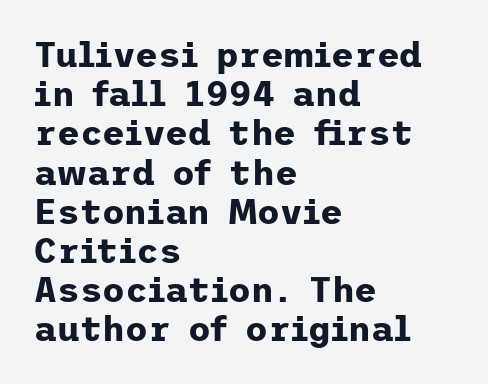
Every stem runs plumb, perpendicular to the baseline. Summary of vertical rhythm: compact, with narrow interline spacing. This rendering leaves character spacing at its baseline value. The passage shown is typeset with a sans-serif family.
